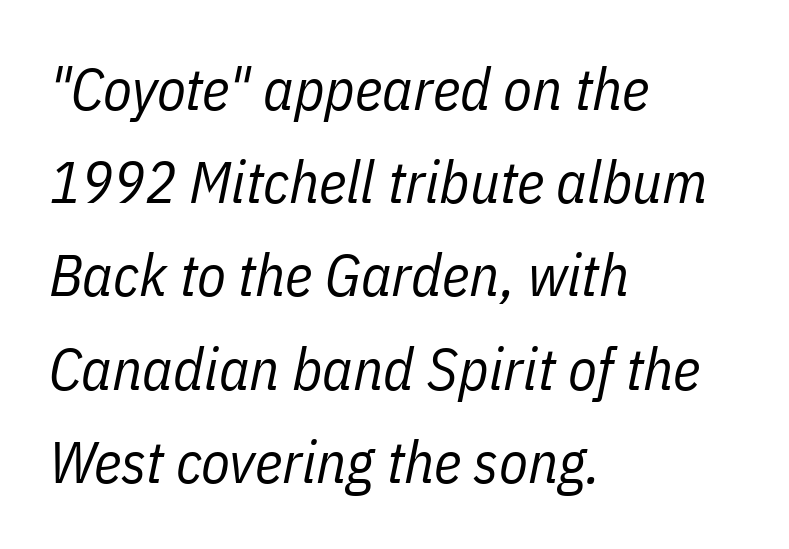
The image shows 59 px regular-weight, condensed type, italic (leaning right); set left-aligned, normal line spacing (1.58x), normal letter spacing, not underlined; low stroke contrast and a medium x-height.
